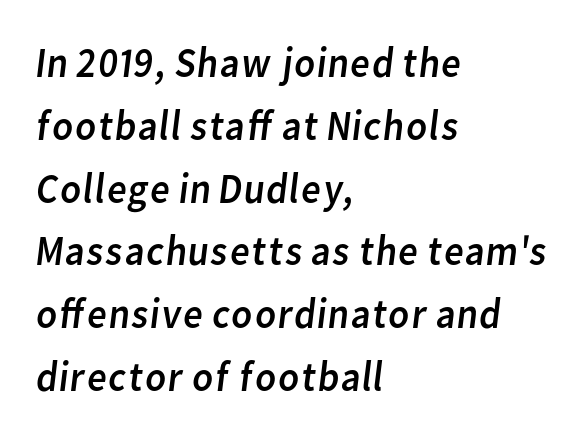
The block of text has a typical density, with ordinary space between rows. The baseline area is clear. Each letter keeps its own natural width here, so spacing adapts to shape. Caption: face not bold, strokes unweighted.
